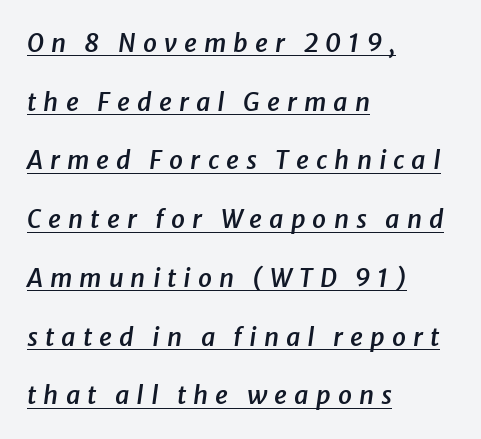
Substantial extra tracking has been applied to these lines. How heavy is the stroke? Medium-heavy — a semibold, shy of bold. A student would call this left alignment; a typographer would say flush left, rag right. This sample uses an oblique cut, with every glyph tilted off the vertical. The line-height multiplier appears high, well above default.
